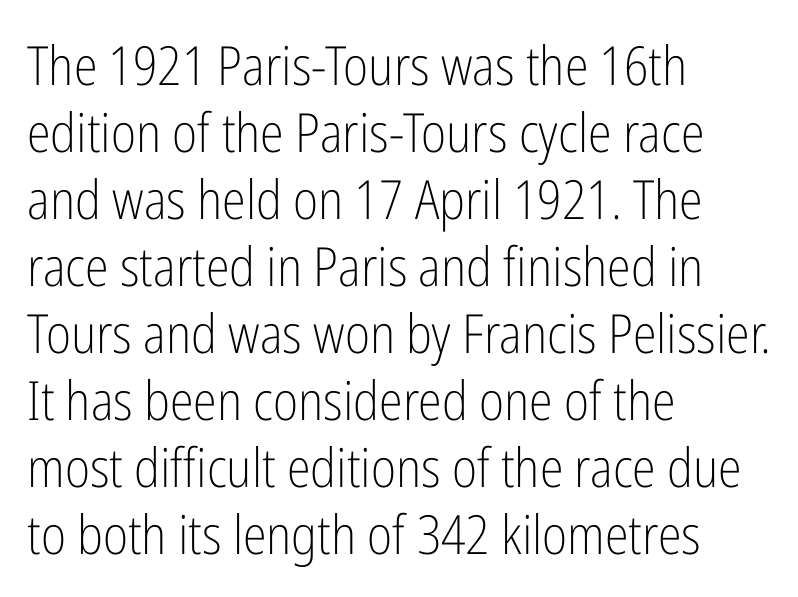
The image shows 54 px light, condensed sans-serif type, upright; set left-aligned, line spacing 1.24x, normal letter spacing, not underlined; low stroke contrast and a medium x-height.
